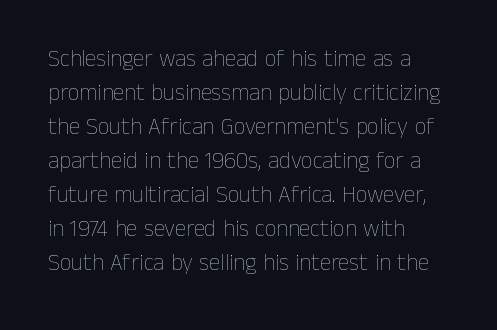
Q: Is the text bold? A: No.
Q: Is the text italic (slanted)? A: No, it is upright.
Q: Is the text underlined? A: No.
Q: How is the paragraph aligned? A: Left-aligned.
Q: Is the spacing between letters normal or unusually wide? A: Normal.
Q: Is the spacing between lines tight, normal or loose? A: Normal.
